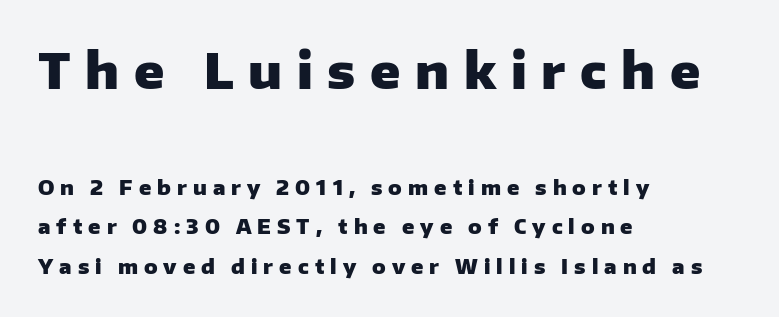
Top chunk: large. Bottom chunk: small. These lines are set flush left with a ragged right edge. Descender tails drop into unmarked territory. The passage shown is typed in a proportional face where columns would drift. Plenty of ink on the page — the face is bold. Substantial extra tracking has been applied to these lines.
